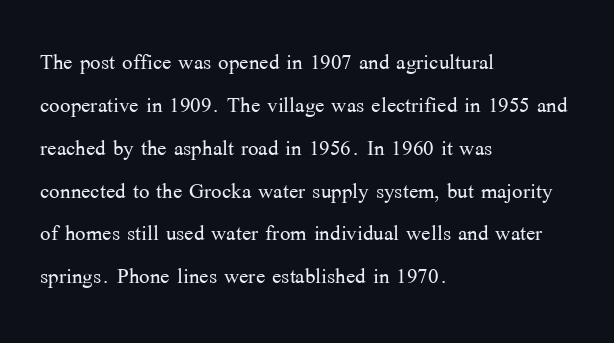
Q: Is the text bold? A: No.
Q: Is the text italic (slanted)? A: No, it is upright.
Q: Is the typeface a serif or a sans-serif typeface? A: Serif.
Q: Is the text underlined? A: No.
Q: How is the paragraph aligned? A: Left-aligned.
Q: Is the spacing between letters normal or unusually wide? A: Normal.
Q: Is the spacing between lines tight, normal or loose? A: Normal.
Q: Width (condensed, normal, or wide)? A: Normal.
Q: Stroke contrast? A: Medium.
Q: x-height? A: Medium.
Q: Monospaced? A: No.
